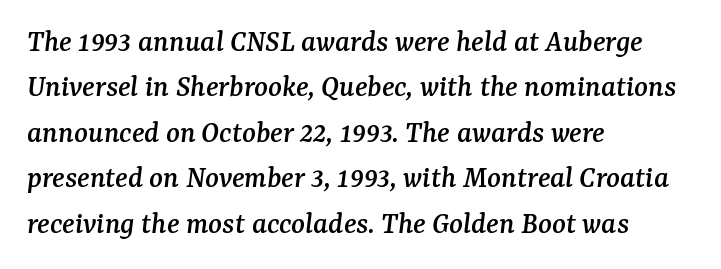
Q: Is the text italic (slanted)? A: Yes, it leans right by about 7 degrees.
Q: Is the typeface a serif or a sans-serif typeface? A: Serif.
Q: Is the text underlined? A: No.
Q: How is the paragraph aligned? A: Left-aligned.
Q: Is the spacing between letters normal or unusually wide? A: Normal.
Q: Is the spacing between lines tight, normal or loose? A: Normal.
Q: Width (condensed, normal, or wide)? A: Normal.
Q: Stroke contrast? A: Medium.
Q: x-height? A: Medium.
Q: Monospaced? A: No.
